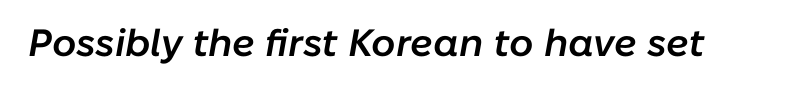
Look at the stroke-to-counter ratio: somewhat heavy, a semibold. Spacing verdict: proportional, widths tailored to each character. Style check: oblique. The gap between lines stays unmarked.
